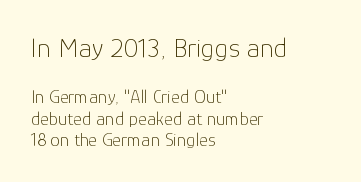
The image shows 28 px thin sans-serif type, upright; set left-aligned, tight line spacing (1.13x), normal letter spacing, not underlined; the first (top) block is 1.47x larger; low stroke contrast and a medium x-height.
